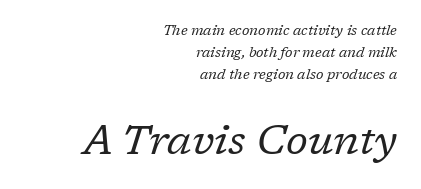
Q: Is the text bold? A: No.
Q: Is the text italic (slanted)? A: Yes, it leans right by about 17 degrees.
Q: Is the typeface a serif or a sans-serif typeface? A: Serif.
Q: Is the text underlined? A: No.
Q: How is the paragraph aligned? A: Right-aligned.
Q: Is the spacing between letters normal or unusually wide? A: Normal.
Q: Is the spacing between lines tight, normal or loose? A: Normal.
Q: Which block of text is set in a larger size, the first (top) or the second (bottom)? A: The second (bottom) one.
Q: Width (condensed, normal, or wide)? A: Normal.
Q: Stroke contrast? A: Low.
Q: x-height? A: Medium.
Q: Monospaced? A: No.
